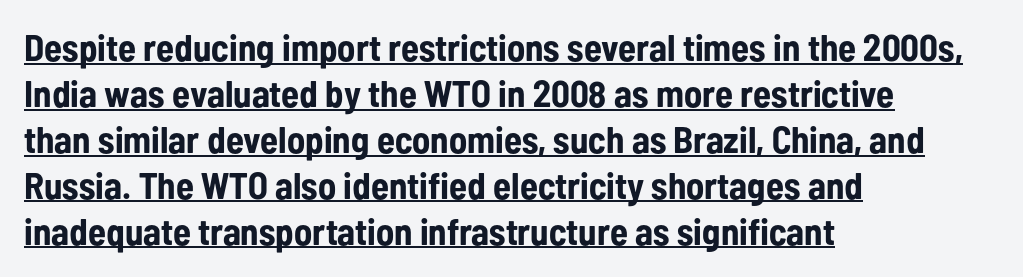
{"serif": "no", "italic": "no", "bold": "yes", "weight": "bold", "width": "condensed", "stroke_contrast": "low", "x_height": "medium", "monospaced": "no", "underline": "yes", "align": "left", "line_spacing_ratio": 1.24, "letter_spacing": "normal", "letter_spacing_em": 0.0, "glyph_px": 37}
